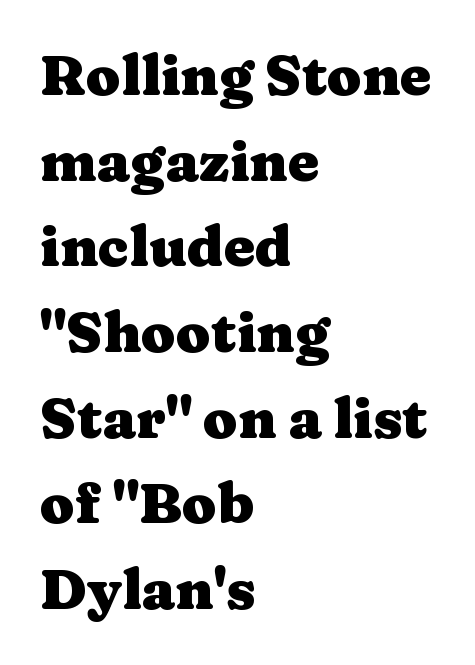
{"serif": "yes", "italic": "no", "bold": "yes", "weight": "heavy", "width": "wide", "stroke_contrast": "medium", "x_height": "medium", "monospaced": "no", "underline": "no", "align": "left", "line_spacing": "normal", "line_spacing_ratio": 1.53, "letter_spacing": "normal", "letter_spacing_em": 0.0, "glyph_px": 56}
